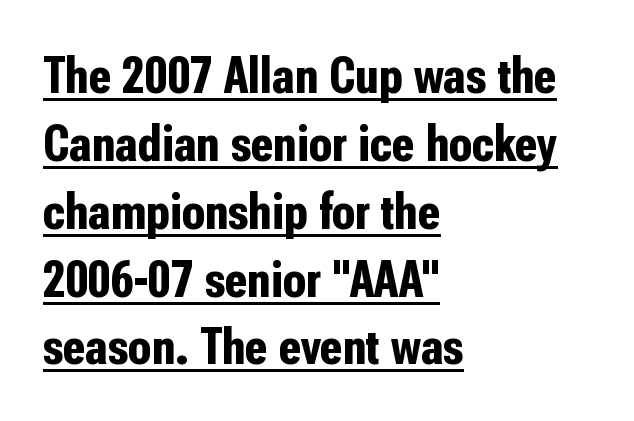
Does the leading feel generous? No, just average. Each letter keeps its own natural width here, so spacing adapts to shape. A sans-serif font was chosen for this passage. Honestly, the underline is the first thing you notice here.
